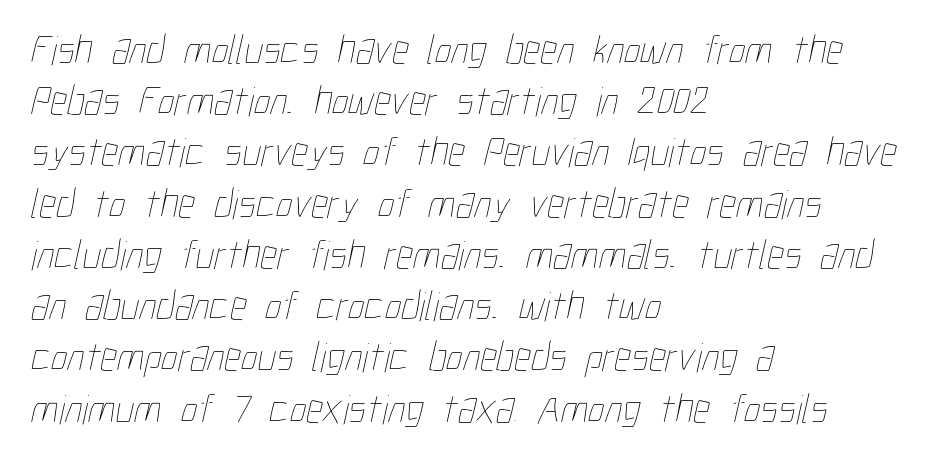
The typesetting does not lean heavy: it is not bold. Short and long lines alike share a common starting point at left. Type without underlining. Character widths vary here, with narrow letters taking less room than wide ones. Default kerning and tracking; the words read as compact shapes.
